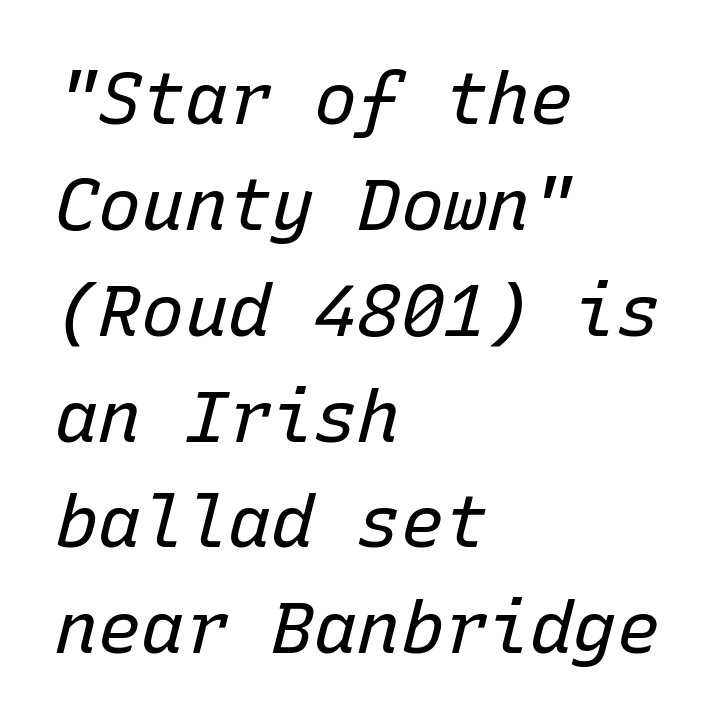
The image shows 72 px regular-weight type, italic (leaning right), monospaced; set left-aligned, normal line spacing (1.47x), normal letter spacing, not underlined; low stroke contrast and a medium x-height.
